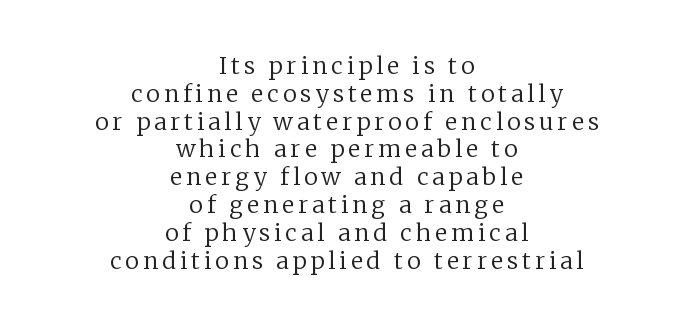
The image shows 23 px text type, upright; set centered, line spacing 1.21x, not underlined.
